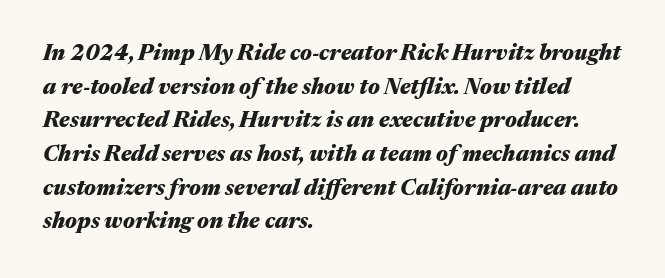
The glyphs have the mass of a bold cut. Students, observe: this is what conventionally led text looks like. Decoration check: the copy has no underline. The rendering anchors every line to the left-hand side. Default kerning and tracking; the words read as compact shapes.
